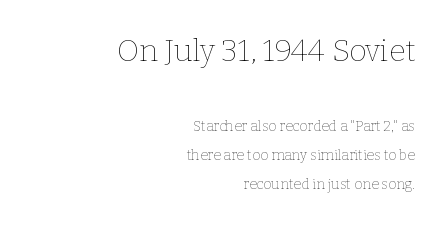
The image shows 30 px thin type, upright; set right-aligned, loose line spacing (2.05x), normal letter spacing, not underlined; the first (top) block is 2.14x larger; low stroke contrast and a medium x-height.
